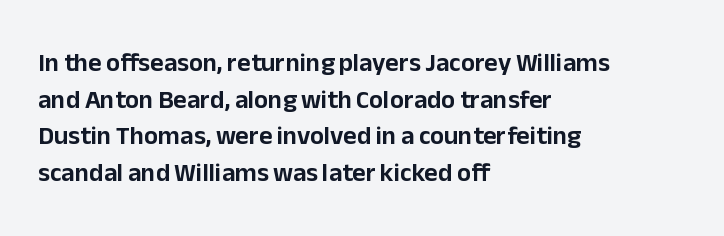
The image shows 26 px text type, upright; set left-aligned, normal line spacing (1.41x), normal letter spacing, not underlined.
